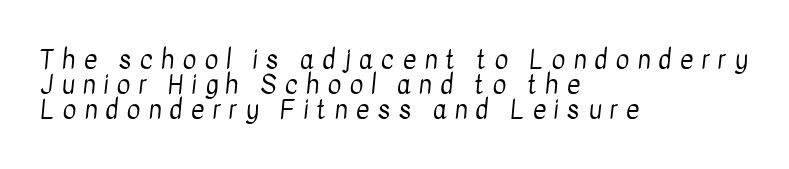
Q: Is the text bold? A: No.
Q: Is the text underlined? A: No.
Q: How is the paragraph aligned? A: Left-aligned.
Q: Is the spacing between letters normal or unusually wide? A: Unusually wide.
Q: Is the spacing between lines tight, normal or loose? A: Tight.
